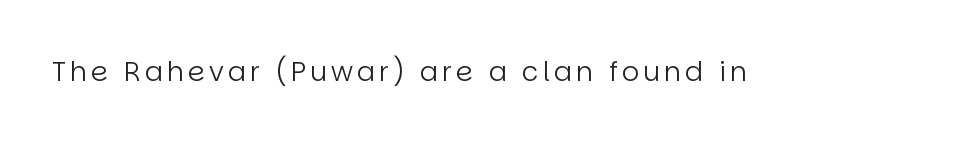
The image shows 27 px text type, upright; set not underlined.
